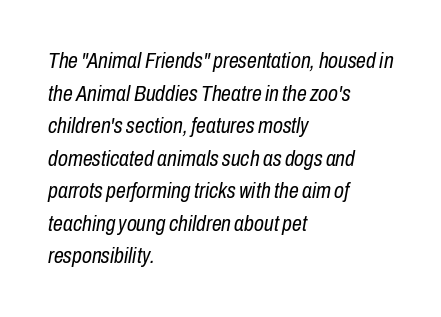
Q: Is the text bold? A: No.
Q: Is the text italic (slanted)? A: Yes, it leans right by about 10 degrees.
Q: Is the text underlined? A: No.
Q: How is the paragraph aligned? A: Left-aligned.
Q: Is the spacing between letters normal or unusually wide? A: Normal.
Q: Is the spacing between lines tight, normal or loose? A: Normal.
